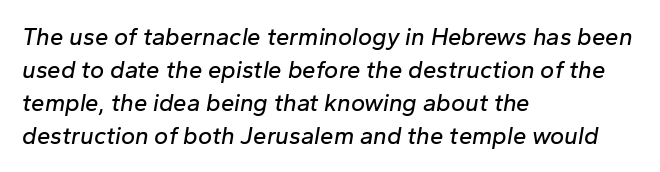
{"italic": "yes", "lean": "right", "slant_degrees": 10, "underline": "no", "align": "left", "line_spacing": "normal", "line_spacing_ratio": 1.37, "letter_spacing": "normal", "letter_spacing_em": 0.0, "glyph_px": 24}
